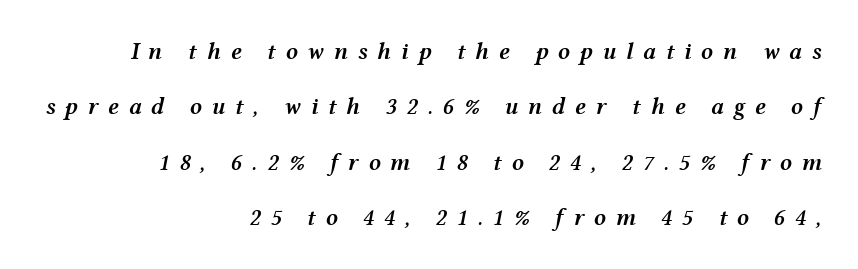
The image shows 24 px text type, italic (leaning right); set right-aligned, loose line spacing (2.31x), unusually wide letter spacing (+0.4 em), not underlined.
